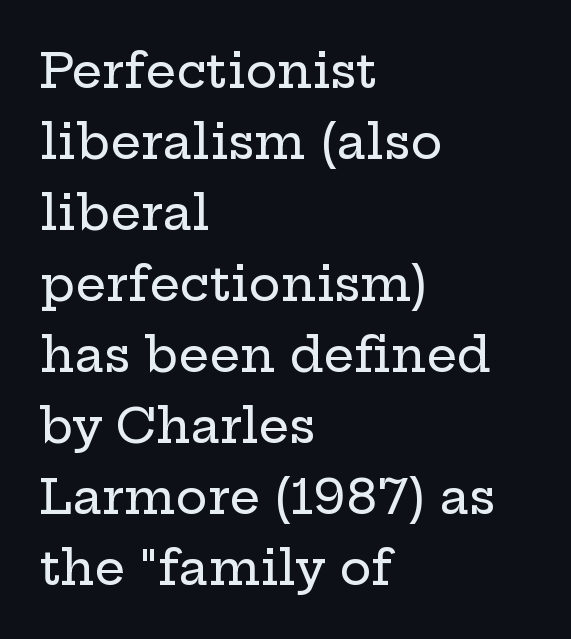
Q: Is the text italic (slanted)? A: No, it is upright.
Q: Is the typeface a serif or a sans-serif typeface? A: Serif.
Q: Is the text underlined? A: No.
Q: How is the paragraph aligned? A: Left-aligned.
Q: Is the spacing between letters normal or unusually wide? A: Normal.
Q: Is the spacing between lines tight, normal or loose? A: Normal.
Q: Width (condensed, normal, or wide)? A: Wide.
Q: Stroke contrast? A: Low.
Q: x-height? A: Medium.
Q: Monospaced? A: No.
